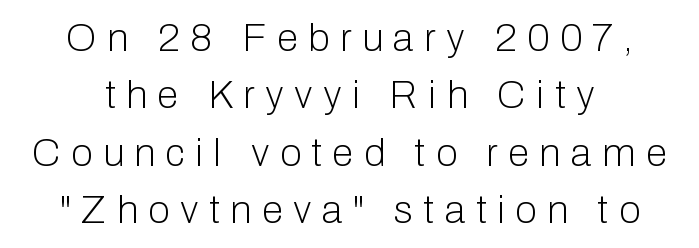
The image shows 39 px light sans-serif type, upright; set normal line spacing (1.47x), unusually wide letter spacing (+0.27 em), not underlined; low stroke contrast and a medium x-height.
